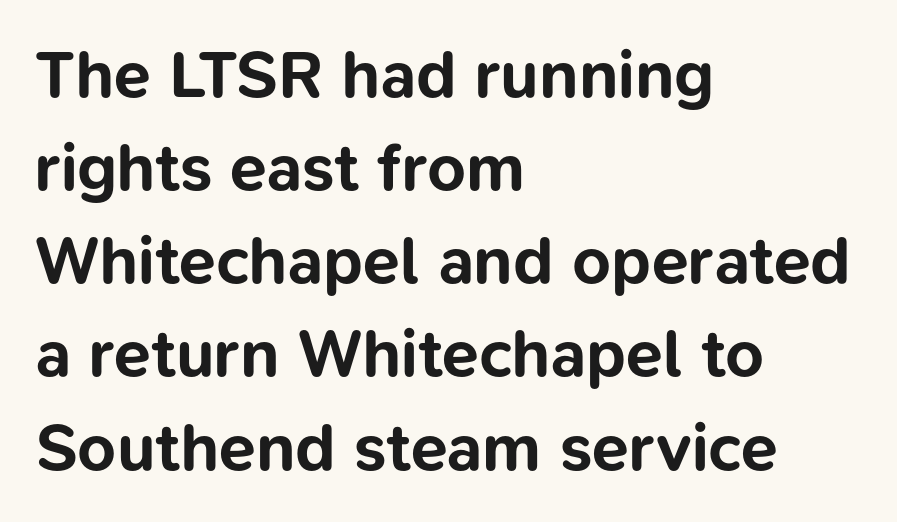
The image shows 67 px bold sans-serif type, upright; set left-aligned, normal line spacing (1.39x), normal letter spacing, not underlined; low stroke contrast and a medium x-height.
